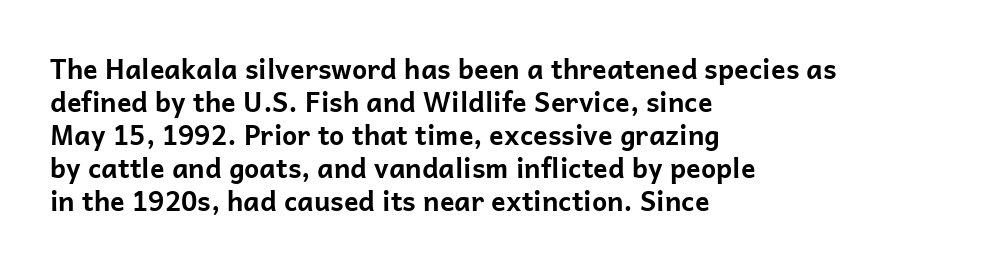
{"italic": "no", "bold": "yes", "underline": "no", "align": "left", "line_spacing_ratio": 1.22, "letter_spacing": "normal", "letter_spacing_em": 0.0, "glyph_px": 27}
